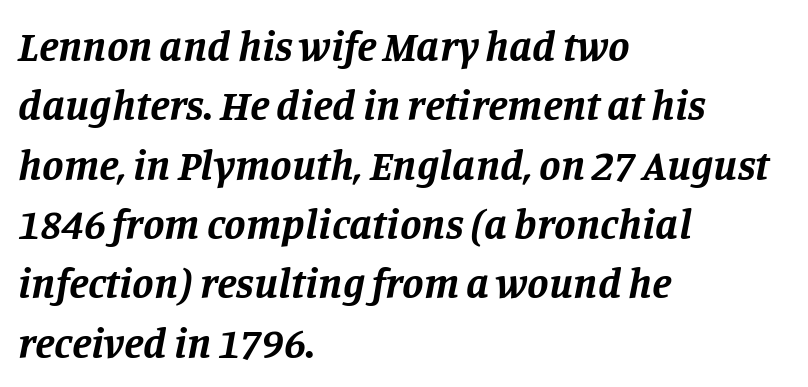
Q: Is the text bold? A: Yes.
Q: Is the text italic (slanted)? A: Yes, it leans right by about 11 degrees.
Q: Is the typeface a serif or a sans-serif typeface? A: Serif.
Q: Is the text underlined? A: No.
Q: How is the paragraph aligned? A: Left-aligned.
Q: Is the spacing between letters normal or unusually wide? A: Normal.
Q: Is the spacing between lines tight, normal or loose? A: Normal.
Q: Width (condensed, normal, or wide)? A: Normal.
Q: Stroke contrast? A: Low.
Q: x-height? A: Large.
Q: Monospaced? A: No.
